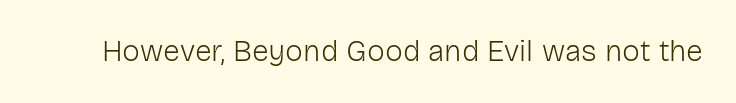
You can tell it's not italic because the verticals are truly vertical. Descender tails drop into unmarked territory. This is sans-serif lettering, the kind often seen on screens and signage. The passage shown is typed in a proportional face where columns would drift. Bold? No — there's no thickening of the strokes.
